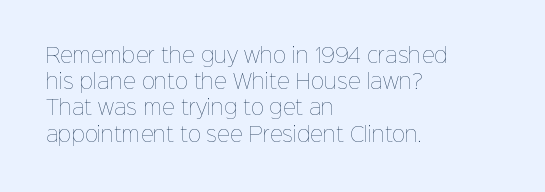
The image shows 20 px text type, upright; set left-aligned, normal line spacing (1.31x), normal letter spacing, not underlined.
